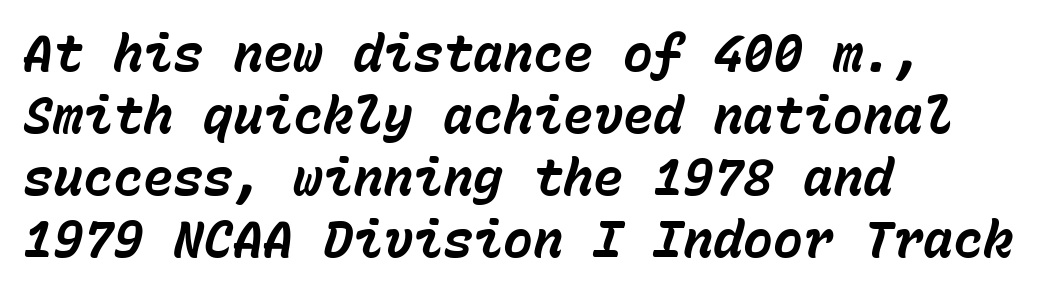
The image shows 50 px bold type, italic (leaning right), monospaced; set left-aligned, line spacing 1.24x, normal letter spacing, not underlined; low stroke contrast and a medium x-height.
